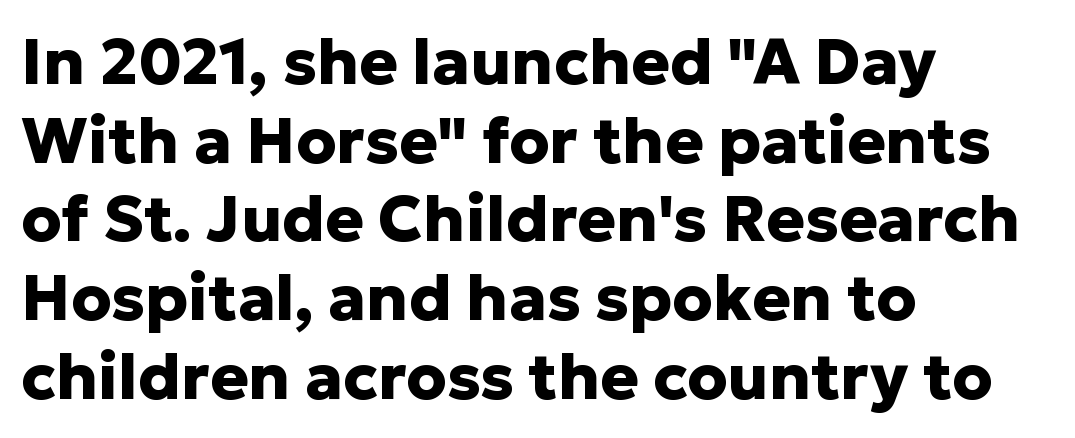
{"serif": "no", "italic": "no", "bold": "yes", "weight": "heavy", "width": "normal", "stroke_contrast": "low", "x_height": "medium", "monospaced": "no", "underline": "no", "align": "left", "line_spacing_ratio": 1.23, "letter_spacing": "normal", "letter_spacing_em": 0.0, "glyph_px": 64}
